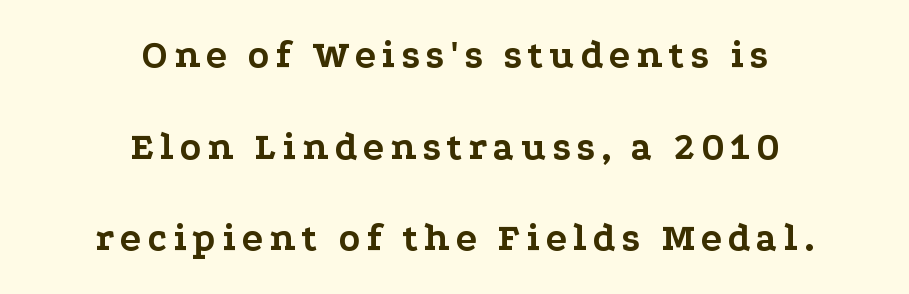
The image shows 39 px bold, wide serif type, upright; set centered, loose line spacing (2.35x), not underlined; low stroke contrast and a medium x-height.
